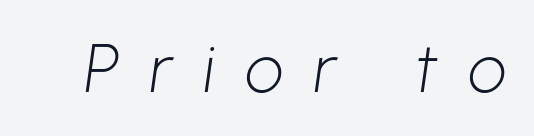
Q: Is the text bold? A: No.
Q: Is the typeface a serif or a sans-serif typeface? A: Sans-serif.
Q: Is the text underlined? A: No.
Q: Is the spacing between letters normal or unusually wide? A: Unusually wide.
Q: Width (condensed, normal, or wide)? A: Normal.
Q: Stroke contrast? A: Low.
Q: x-height? A: Medium.
Q: Monospaced? A: No.
